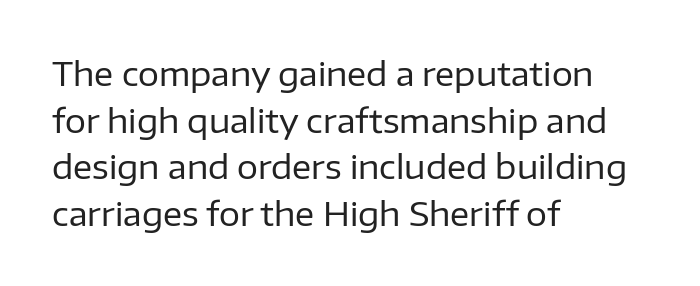
The image shows 33 px regular-weight sans-serif type, upright; set left-aligned, normal line spacing (1.41x), normal letter spacing, not underlined; low stroke contrast and a medium x-height.
